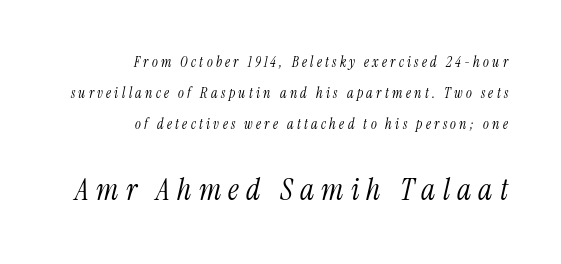
In terms of leading, this rendering errs on the spacious side. Is the letter spacing exaggerated? Yes — the characters are pushed far apart. A clean baseline with only descenders dipping below it. A student would notice the bottom passage is typeset larger than what precedes it. Visually the block forms a straight wall on the right and a jagged coastline on the left. The passage shown is typed in a proportional face where columns would drift.
